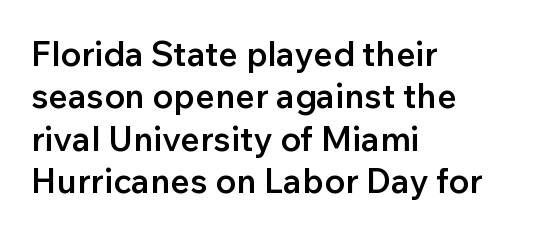
The zone under the glyphs is completely vacant. The typography opts for an upright posture over an oblique one. The face used here is rendered with its standard letterfit. The leading is moderate, giving the passage an even texture. Unlike a traditional serif, this face leaves its strokes unadorned. Moderately thickened strokes mark this as semibold type.
